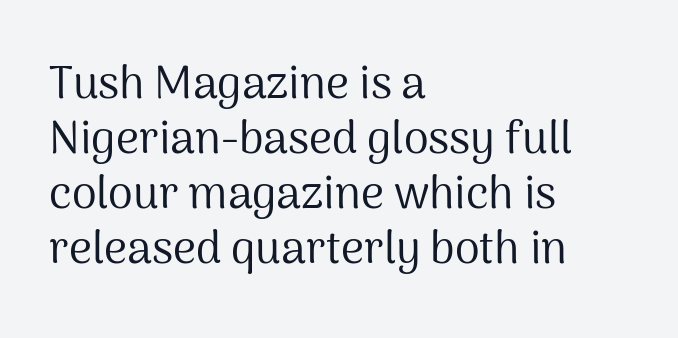
Q: Is the text bold? A: No.
Q: Is the text italic (slanted)? A: No, it is upright.
Q: Is the typeface a serif or a sans-serif typeface? A: Sans-serif.
Q: Is the text underlined? A: No.
Q: How is the paragraph aligned? A: Left-aligned.
Q: Is the spacing between letters normal or unusually wide? A: Normal.
Q: Width (condensed, normal, or wide)? A: Normal.
Q: Stroke contrast? A: Medium.
Q: x-height? A: Medium.
Q: Monospaced? A: No.
